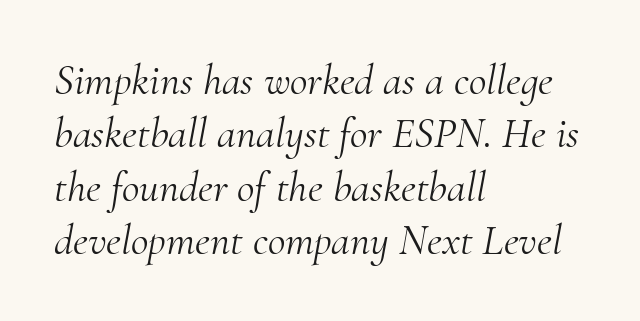
{"serif": "yes", "italic": "yes", "lean": "right", "slant_degrees": 10, "bold": "no", "weight": "light", "width": "normal", "stroke_contrast": "medium", "x_height": "small", "monospaced": "no", "underline": "no", "align": "left", "line_spacing_ratio": 1.24, "letter_spacing": "normal", "letter_spacing_em": 0.0, "glyph_px": 43}
